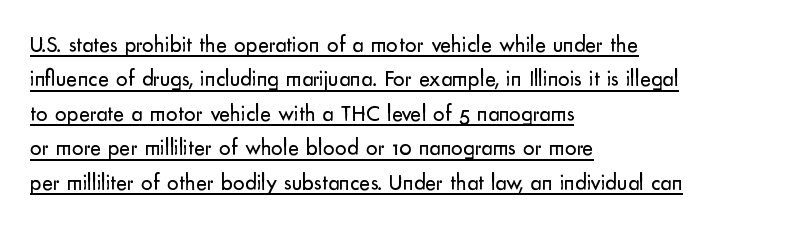
The image shows 23 px text type, upright; set left-aligned, normal line spacing (1.5x), normal letter spacing, underlined.
